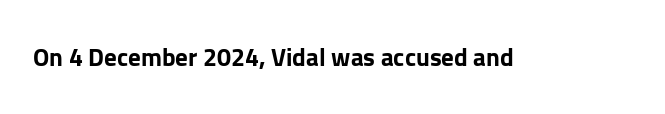
Underlining? Definitely not there. Strong, thick strokes mark this as bold type. This sample uses an upright cut, with every glyph sitting square on the baseline. A typesetter would call this zero additional tracking.
